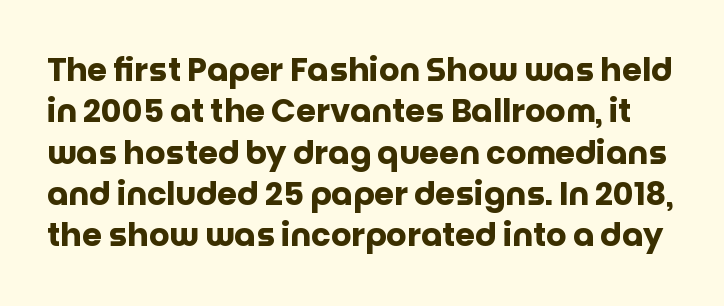
{"serif": "no", "italic": "no", "bold": "yes", "weight": "heavy", "width": "normal", "stroke_contrast": "low", "x_height": "large", "monospaced": "no", "underline": "no", "line_spacing": "normal", "line_spacing_ratio": 1.29, "letter_spacing": "normal", "letter_spacing_em": 0.0, "glyph_px": 32}
